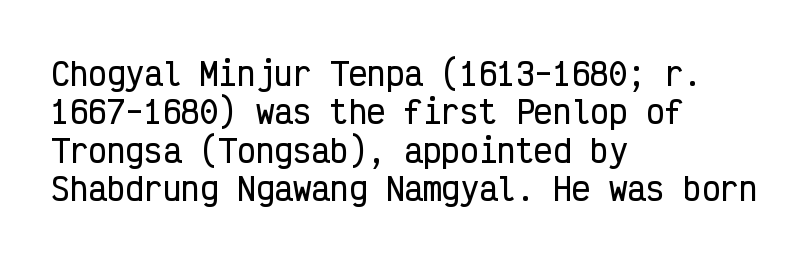
Q: Is the text italic (slanted)? A: No, it is upright.
Q: Is the typeface a serif or a sans-serif typeface? A: Sans-serif.
Q: Is the text underlined? A: No.
Q: How is the paragraph aligned? A: Left-aligned.
Q: Is the spacing between letters normal or unusually wide? A: Normal.
Q: Width (condensed, normal, or wide)? A: Condensed.
Q: Stroke contrast? A: Low.
Q: x-height? A: Medium.
Q: Monospaced? A: Yes.
